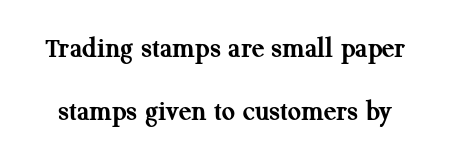
Q: Is the text bold? A: Yes.
Q: Is the text italic (slanted)? A: No, it is upright.
Q: Is the typeface a serif or a sans-serif typeface? A: Serif.
Q: Is the text underlined? A: No.
Q: Is the spacing between letters normal or unusually wide? A: Normal.
Q: Is the spacing between lines tight, normal or loose? A: Loose.
Q: Width (condensed, normal, or wide)? A: Normal.
Q: Stroke contrast? A: Medium.
Q: x-height? A: Medium.
Q: Monospaced? A: No.
